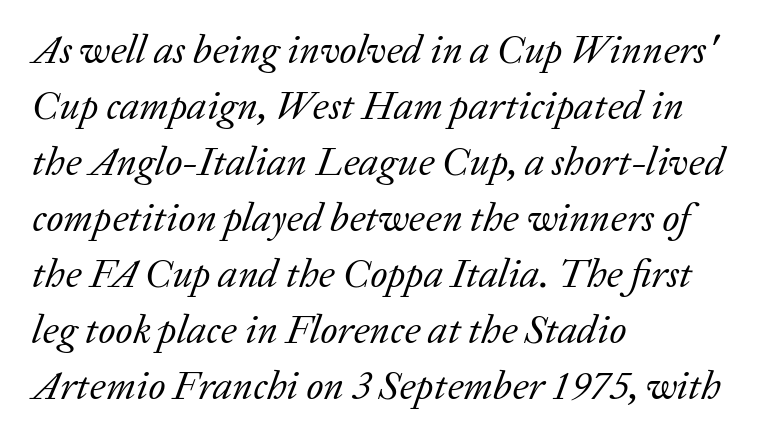
Any mark beneath the type? The region is blank. Does the lettering tilt? It does — this is italic. Caption: multi-line text, flush left, ragged right. This block has exactly the height ordinary leading produces.
